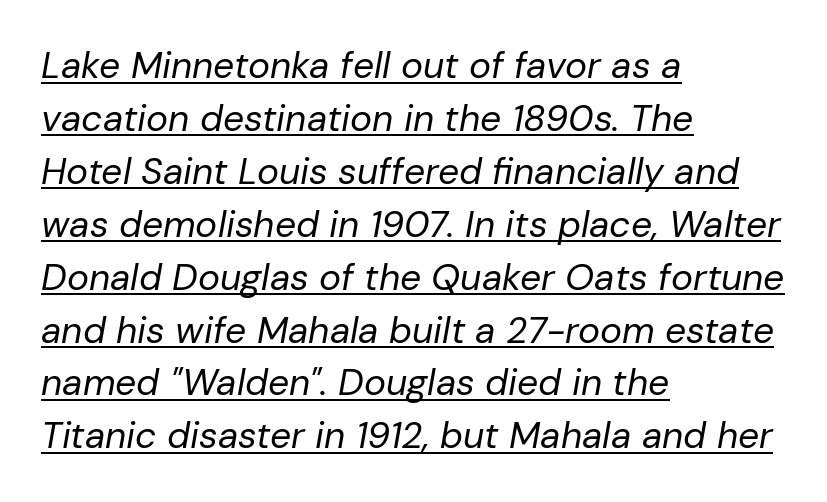
Ink coverage per letter is moderate at most. Leading: standard. Is this a fixed-width face? No — the glyphs have proportional, varying widths. These lines stack with their left ends in a neat column.
